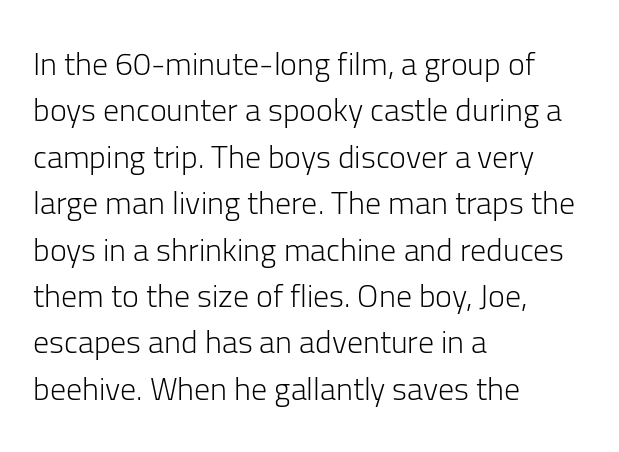
The image shows 32 px light sans-serif type, upright; set left-aligned, normal line spacing (1.45x), normal letter spacing, not underlined; low stroke contrast and a medium x-height.
